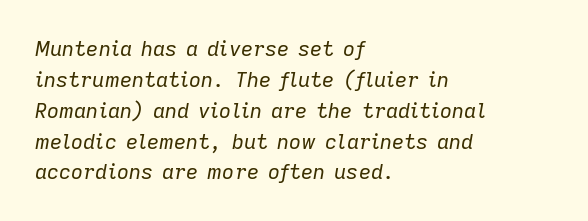
The image shows 21 px text type, italic (leaning right); set left-aligned, normal line spacing (1.47x), normal letter spacing, not underlined.
